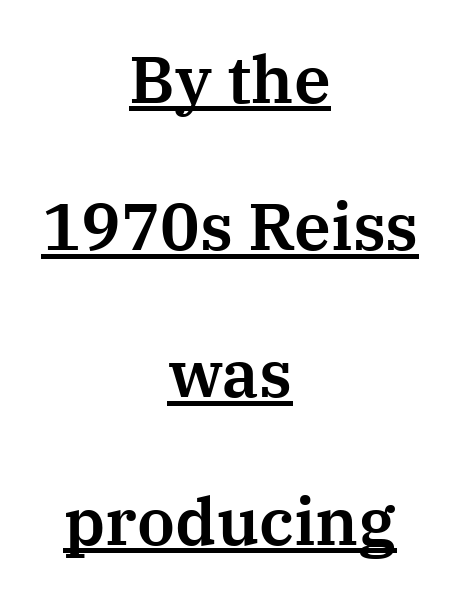
Q: Is the text italic (slanted)? A: No, it is upright.
Q: Is the typeface a serif or a sans-serif typeface? A: Serif.
Q: Is the text underlined? A: Yes.
Q: How is the paragraph aligned? A: Centered.
Q: Is the spacing between letters normal or unusually wide? A: Normal.
Q: Is the spacing between lines tight, normal or loose? A: Loose.
Q: Width (condensed, normal, or wide)? A: Normal.
Q: Stroke contrast? A: Medium.
Q: x-height? A: Medium.
Q: Monospaced? A: No.
